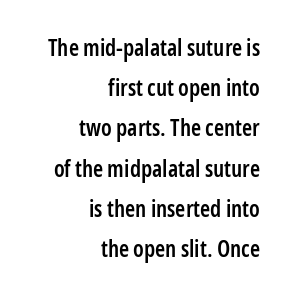
The image shows 23 px text type, upright; set right-aligned, line spacing 1.75x, normal letter spacing, not underlined.
